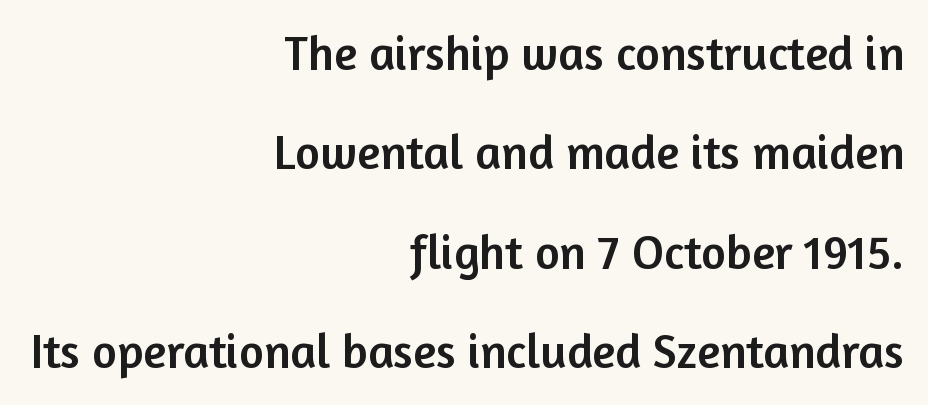
The image shows 48 px sans-serif type, upright; set right-aligned, loose line spacing (2.07x), normal letter spacing, not underlined; low stroke contrast and a medium x-height.
